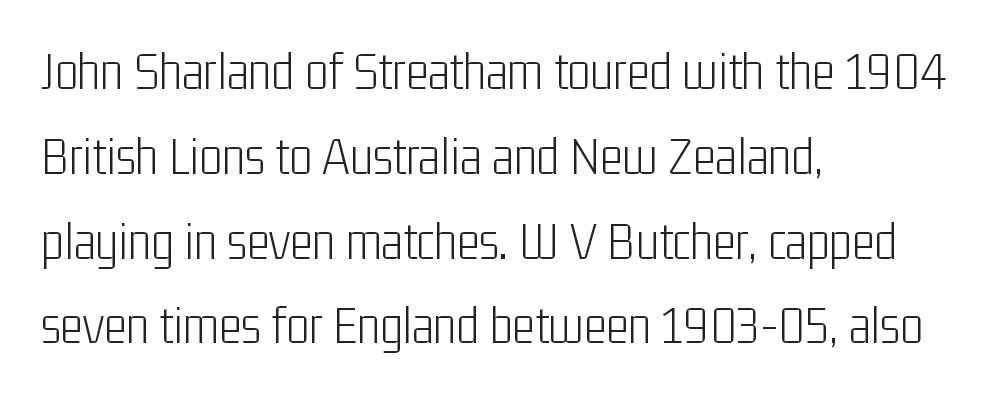
Q: Is the text bold? A: No.
Q: Is the text italic (slanted)? A: No, it is upright.
Q: Is the typeface a serif or a sans-serif typeface? A: Sans-serif.
Q: Is the text underlined? A: No.
Q: How is the paragraph aligned? A: Left-aligned.
Q: Is the spacing between letters normal or unusually wide? A: Normal.
Q: Is the spacing between lines tight, normal or loose? A: Normal.
Q: Width (condensed, normal, or wide)? A: Condensed.
Q: Stroke contrast? A: Low.
Q: x-height? A: Medium.
Q: Monospaced? A: No.
